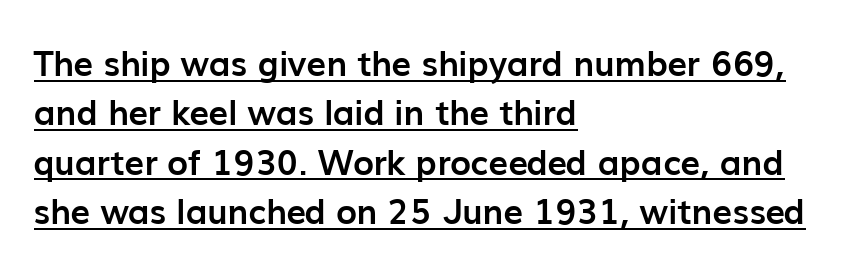
The image shows 35 px semibold sans-serif type, upright; set left-aligned, normal line spacing (1.41x), normal letter spacing, underlined; low stroke contrast and a medium x-height.
